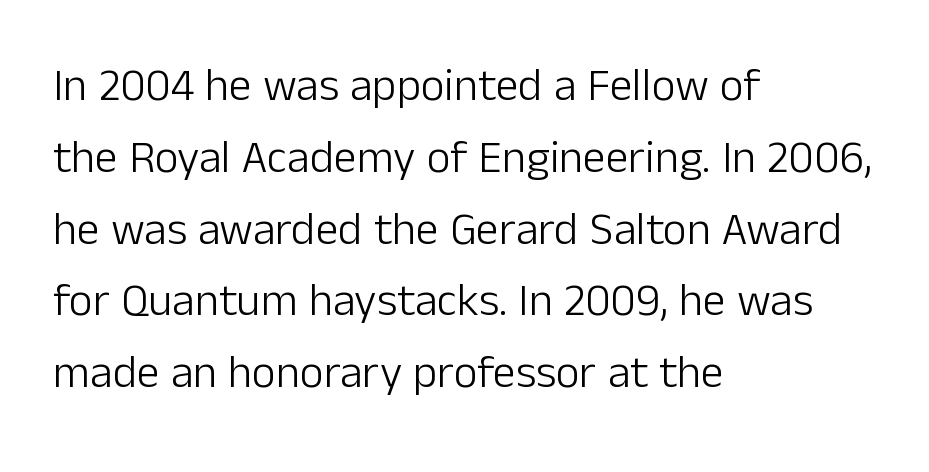
This sample has the flowing, uneven cadence of proportional lettering. Ascenders rise straight up at ninety degrees. The type is set solid horizontally, with unmodified tracking. Classification — sans serif. Does the copy run flush right? No — it runs flush left. Successive baselines arrive at the customary interval.
